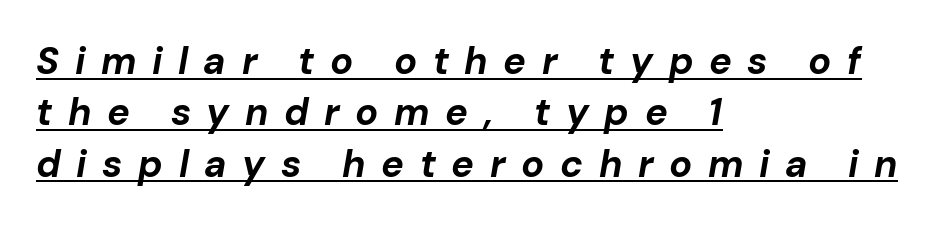
Q: Is the text bold? A: Yes.
Q: Is the text italic (slanted)? A: Yes, it leans right by about 10 degrees.
Q: Is the text underlined? A: Yes.
Q: How is the paragraph aligned? A: Left-aligned.
Q: Is the spacing between letters normal or unusually wide? A: Unusually wide.
Q: Is the spacing between lines tight, normal or loose? A: Normal.
Q: Width (condensed, normal, or wide)? A: Normal.
Q: Stroke contrast? A: Low.
Q: x-height? A: Medium.
Q: Monospaced? A: No.
